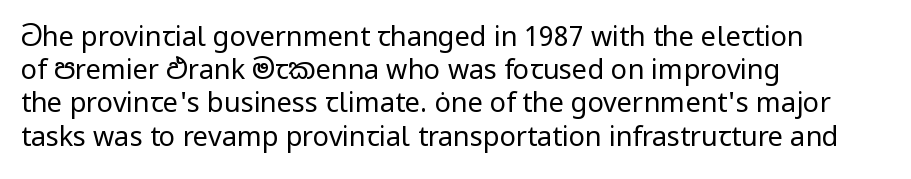
{"italic": "no", "bold": "no", "underline": "no", "align": "left", "line_spacing_ratio": 1.23, "letter_spacing": "normal", "letter_spacing_em": 0.0, "glyph_px": 27}
